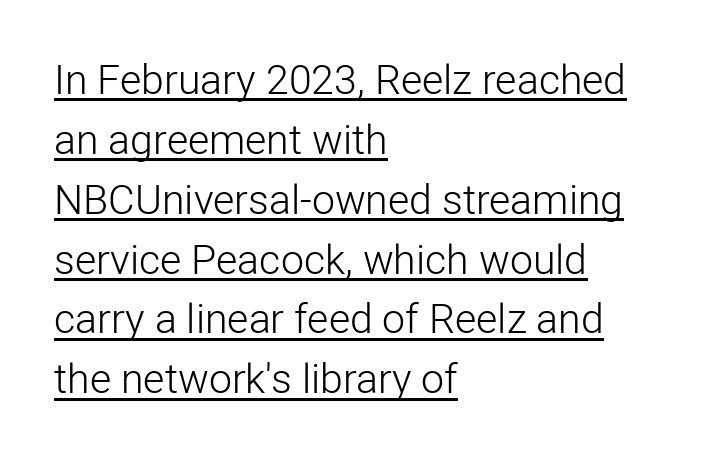
Q: Is the text bold? A: No.
Q: Is the text italic (slanted)? A: No, it is upright.
Q: Is the typeface a serif or a sans-serif typeface? A: Sans-serif.
Q: Is the text underlined? A: Yes.
Q: How is the paragraph aligned? A: Left-aligned.
Q: Is the spacing between letters normal or unusually wide? A: Normal.
Q: Is the spacing between lines tight, normal or loose? A: Normal.
Q: Width (condensed, normal, or wide)? A: Normal.
Q: Stroke contrast? A: Low.
Q: x-height? A: Medium.
Q: Monospaced? A: No.
